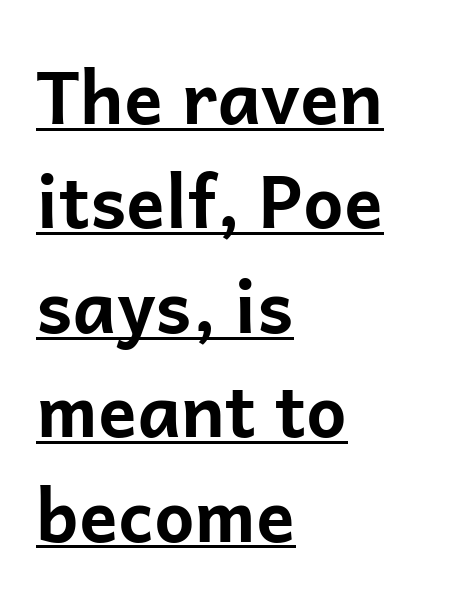
{"serif": "no", "italic": "no", "bold": "yes", "weight": "bold", "width": "normal", "stroke_contrast": "low", "x_height": "medium", "monospaced": "no", "underline": "yes", "align": "left", "line_spacing": "normal", "line_spacing_ratio": 1.45, "letter_spacing": "normal", "letter_spacing_em": 0.0, "glyph_px": 72}
